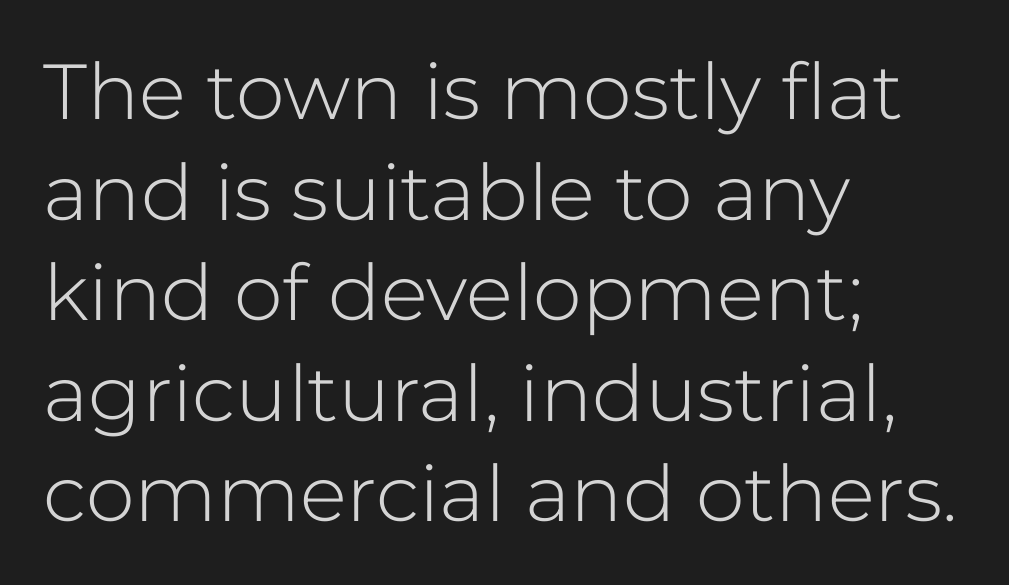
The image shows 78 px light sans-serif type, upright; set left-aligned, normal line spacing (1.29x), normal letter spacing, not underlined; low stroke contrast and a medium x-height.
